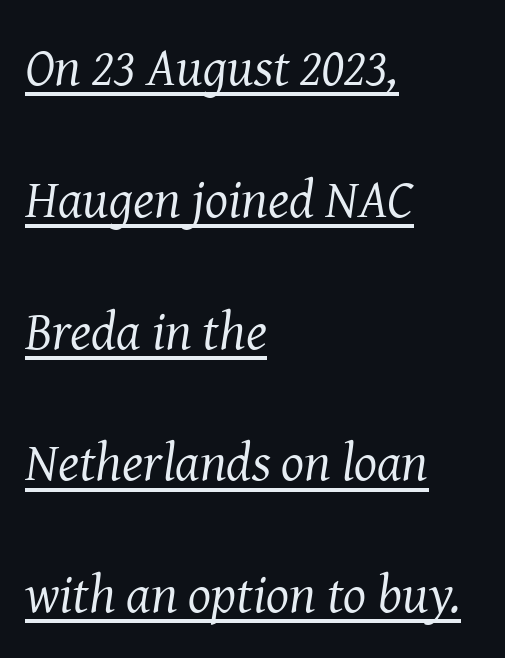
You could not count columns in this text — the font is proportionally spaced. Underlined type. Stroke mass is kept to a normal reading level or below. Italic? Definitely — the glyphs are oblique.
